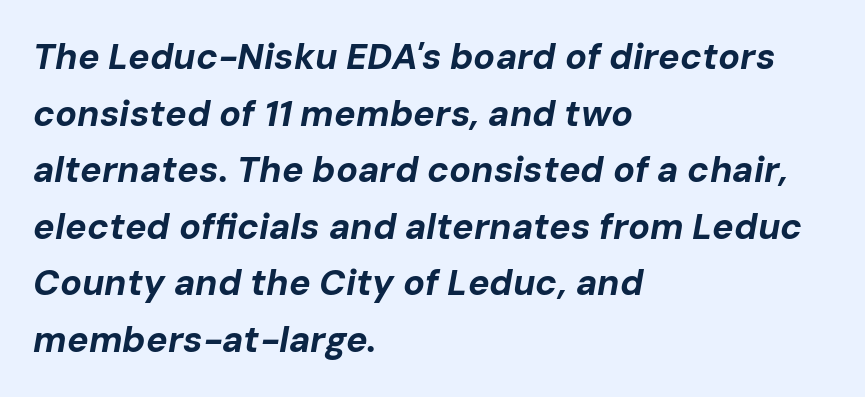
The rendering uses a moderate line-height, typical for paragraphs. Typesetter's note: full bold, strokes at maximum text heaviness. Slant detected: the letters are inclined. Left-aligned paragraph, ragged on the right. The letters advance in unequal steps, a hallmark of proportional type.
